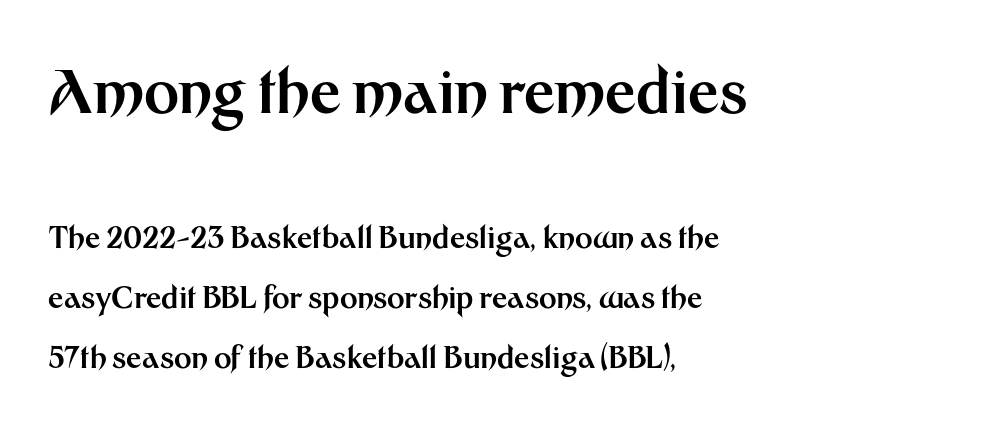
Q: Is the text bold? A: Yes.
Q: Is the text italic (slanted)? A: No, it is upright.
Q: Is the typeface a serif or a sans-serif typeface? A: Sans-serif.
Q: Is the text underlined? A: No.
Q: How is the paragraph aligned? A: Left-aligned.
Q: Is the spacing between letters normal or unusually wide? A: Normal.
Q: Is the spacing between lines tight, normal or loose? A: Loose.
Q: Which block of text is set in a larger size, the first (top) or the second (bottom)? A: The first (top) one.
Q: Width (condensed, normal, or wide)? A: Normal.
Q: Stroke contrast? A: Medium.
Q: x-height? A: Medium.
Q: Monospaced? A: No.
